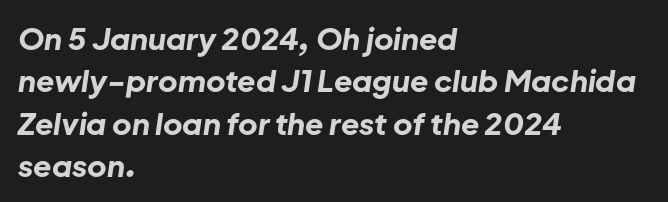
Q: Is the text bold? A: Yes.
Q: Is the text italic (slanted)? A: Yes, it leans right by about 8 degrees.
Q: Is the text underlined? A: No.
Q: How is the paragraph aligned? A: Left-aligned.
Q: Is the spacing between letters normal or unusually wide? A: Normal.
Q: Is the spacing between lines tight, normal or loose? A: Normal.
Q: Width (condensed, normal, or wide)? A: Normal.
Q: Stroke contrast? A: Low.
Q: x-height? A: Medium.
Q: Monospaced? A: No.
